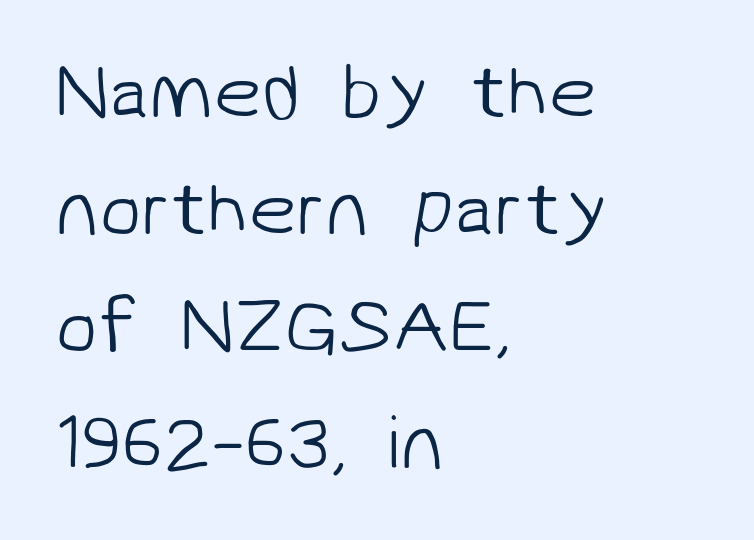
Underline: absent. Note the varied advance widths — an 'i' is clearly narrower than an 'm'. The face used here is rendered with its standard letterfit. Serifs: no, the terminals of the letterforms are clean. Weight: not bold — regular or lighter. Regarding leading, the lines here are spaced in the standard way.
